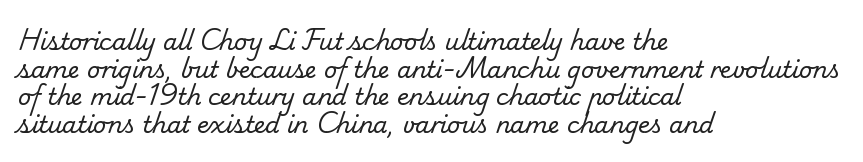
Q: Is the text bold? A: No.
Q: Is the text underlined? A: No.
Q: How is the paragraph aligned? A: Left-aligned.
Q: Is the spacing between letters normal or unusually wide? A: Normal.
